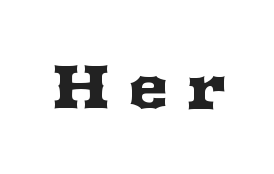
{"serif": "yes", "italic": "no", "width": "wide", "stroke_contrast": "medium", "x_height": "medium", "monospaced": "no", "underline": "no", "letter_spacing": "wide", "letter_spacing_em": 0.27, "glyph_px": 62}
